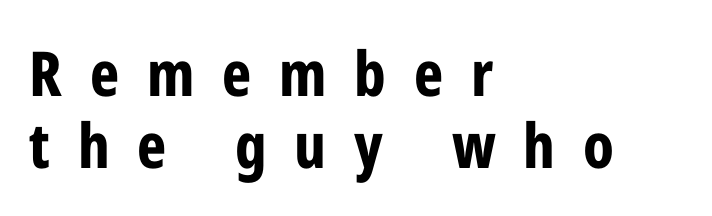
How are the letters spaced? Widely, with obvious added tracking. These lines are rendered in a variable-pitch font. Each line starts at the same left margin while the right side varies. What weight is shown? A full bold with thick strokes. The glyphs are unaccompanied by any horizontal stroke below them.
